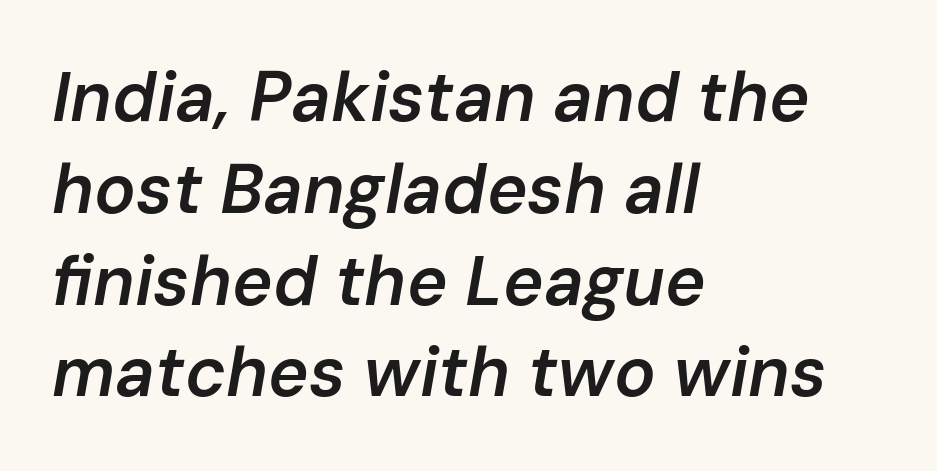
Each new line begins a customary step beneath the previous one. Does the copy run flush right? No — it runs flush left. This is the in-between weight designers call semibold or demi. Caption: standard tracking, unaltered. Check the space under the baseline: it is left empty. Posture: slanted.
